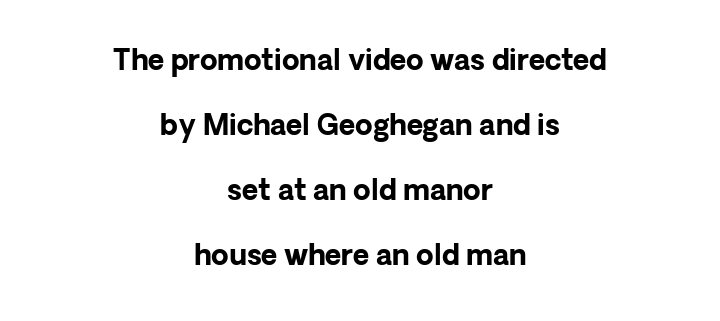
Q: Is the text bold? A: Yes.
Q: Is the text italic (slanted)? A: No, it is upright.
Q: Is the typeface a serif or a sans-serif typeface? A: Sans-serif.
Q: Is the text underlined? A: No.
Q: How is the paragraph aligned? A: Centered.
Q: Is the spacing between letters normal or unusually wide? A: Normal.
Q: Is the spacing between lines tight, normal or loose? A: Loose.
Q: Width (condensed, normal, or wide)? A: Normal.
Q: Stroke contrast? A: Low.
Q: x-height? A: Medium.
Q: Monospaced? A: No.
